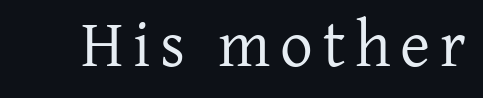
The image shows 65 px regular-weight serif type, upright; set not underlined; low stroke contrast and a medium x-height.
